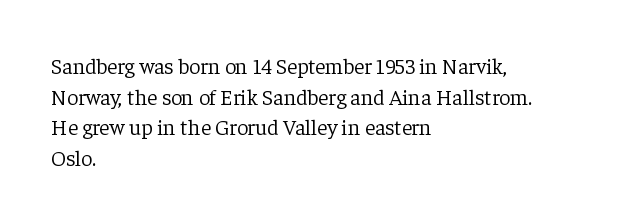
{"italic": "no", "bold": "no", "underline": "no", "align": "left", "line_spacing": "normal", "line_spacing_ratio": 1.39, "letter_spacing": "normal", "letter_spacing_em": 0.0, "glyph_px": 22}
